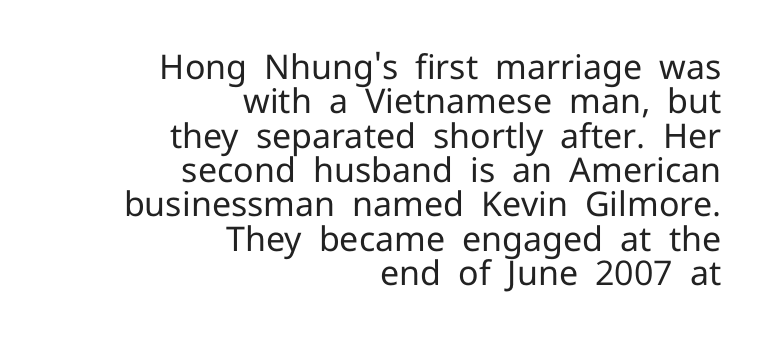
Q: Is the text bold? A: No.
Q: Is the text italic (slanted)? A: No, it is upright.
Q: Is the typeface a serif or a sans-serif typeface? A: Sans-serif.
Q: Is the text underlined? A: No.
Q: How is the paragraph aligned? A: Right-aligned.
Q: Is the spacing between letters normal or unusually wide? A: Normal.
Q: Is the spacing between lines tight, normal or loose? A: Tight.
Q: Width (condensed, normal, or wide)? A: Normal.
Q: Stroke contrast? A: Low.
Q: x-height? A: Medium.
Q: Monospaced? A: No.
